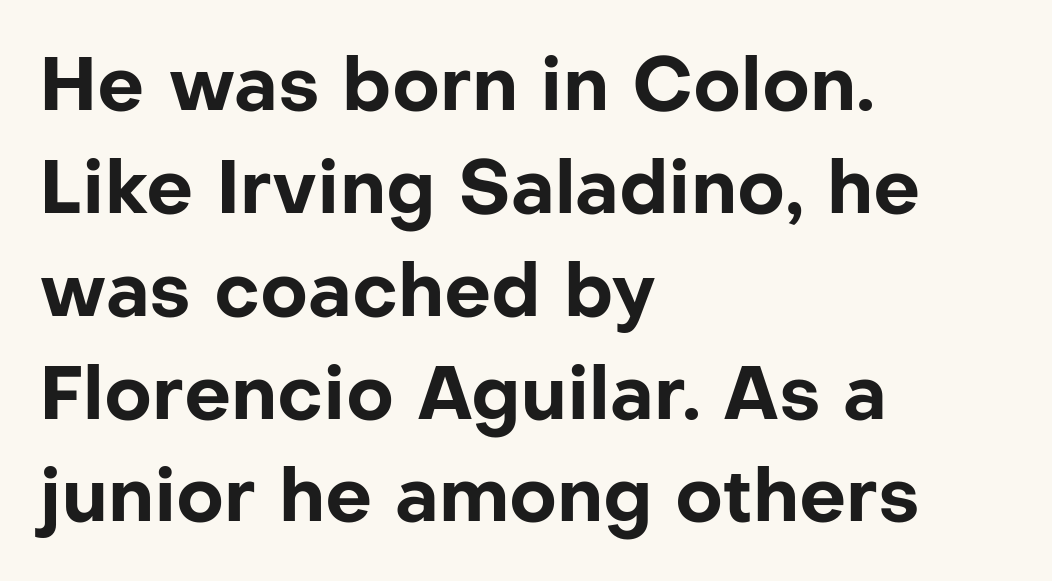
{"serif": "no", "italic": "no", "bold": "yes", "weight": "bold", "width": "normal", "stroke_contrast": "low", "x_height": "medium", "monospaced": "no", "underline": "no", "align": "left", "line_spacing": "normal", "line_spacing_ratio": 1.39, "letter_spacing": "normal", "letter_spacing_em": 0.0, "glyph_px": 74}
